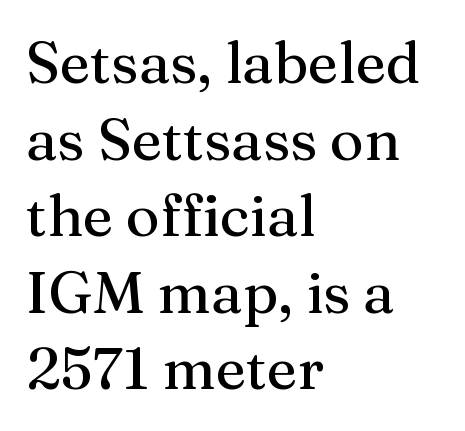
{"serif": "yes", "italic": "no", "width": "normal", "stroke_contrast": "medium", "x_height": "medium", "monospaced": "no", "underline": "no", "align": "left", "line_spacing": "normal", "line_spacing_ratio": 1.32, "letter_spacing": "normal", "letter_spacing_em": 0.0, "glyph_px": 58}
